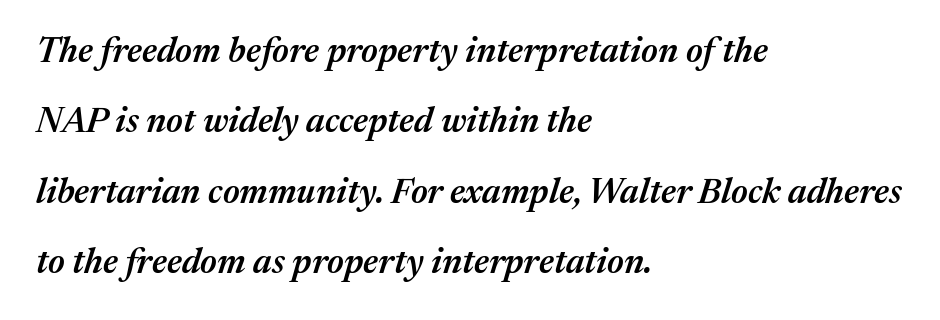
The image shows 35 px semibold type, italic (leaning right); set left-aligned, loose line spacing (2.01x), normal letter spacing, not underlined; medium stroke contrast and a medium x-height.
